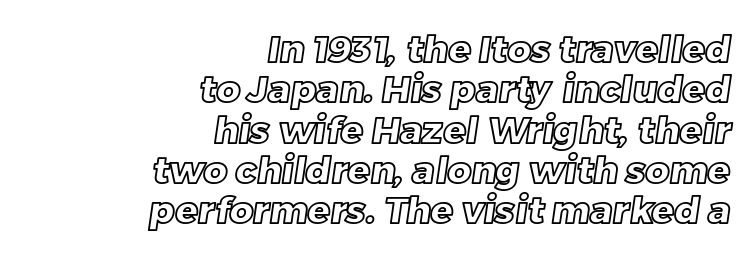
The image shows 37 px text type; set right-aligned, tight line spacing (1.09x), normal letter spacing, not underlined; a large x-height.
